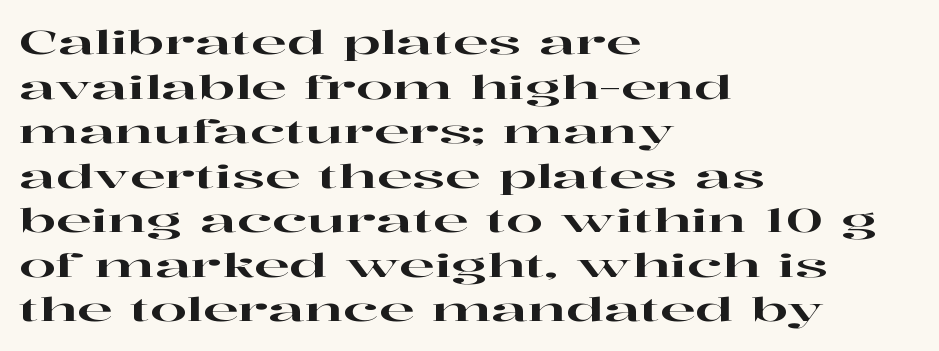
Reading down the block, your eye returns to a fixed left position each line. The rows are spaced the way most documents space them. A roman cut, with each character standing at attention. This rendering leaves character spacing at its baseline value.
